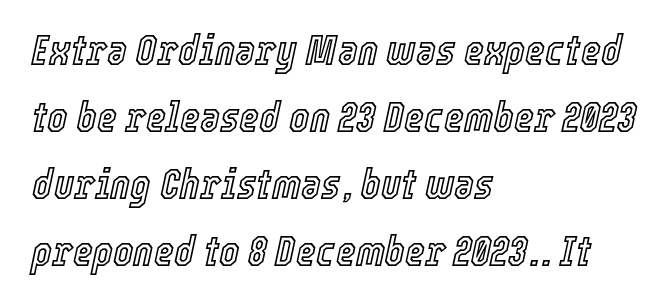
{"italic": "yes", "lean": "right", "slant_degrees": 12, "width": "condensed", "x_height": "medium", "monospaced": "no", "underline": "no", "align": "left", "line_spacing": "normal", "line_spacing_ratio": 1.56, "letter_spacing": "normal", "letter_spacing_em": 0.0, "glyph_px": 43}
